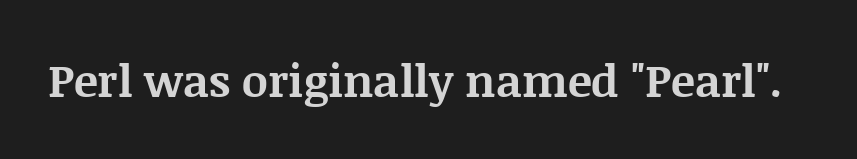
Q: Is the text bold? A: Yes.
Q: Is the text italic (slanted)? A: No, it is upright.
Q: Is the typeface a serif or a sans-serif typeface? A: Serif.
Q: Is the text underlined? A: No.
Q: Is the spacing between letters normal or unusually wide? A: Normal.
Q: Width (condensed, normal, or wide)? A: Normal.
Q: Stroke contrast? A: Medium.
Q: x-height? A: Large.
Q: Monospaced? A: No.
